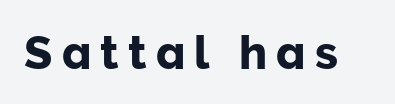
The line texture is sparse and dotted thanks to wide tracking. A bare baseline throughout the passage. If you drew a line through each stem, it would be perfectly vertical. Is this a sans? Yes — the strokes have no serifs.
